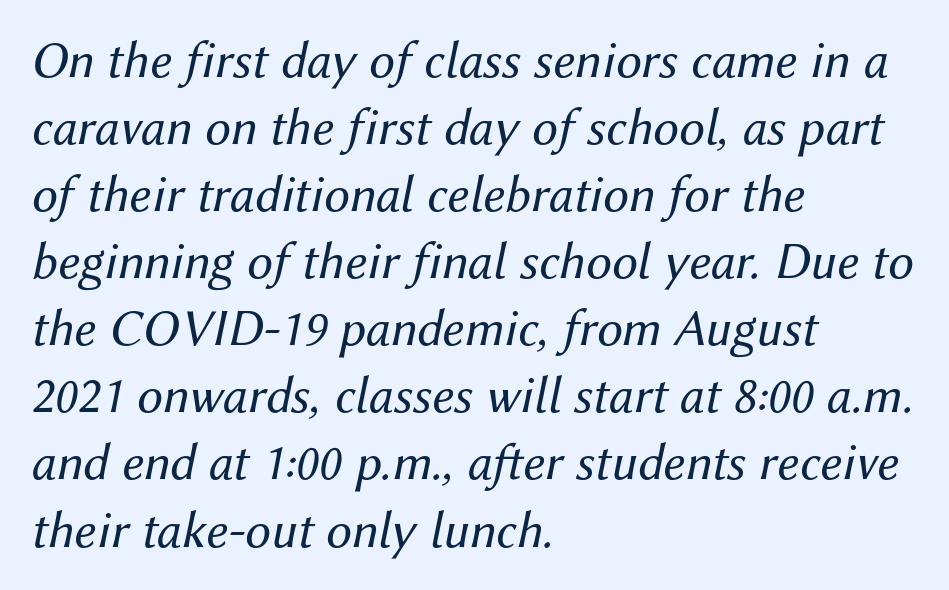
The image shows 52 px regular-weight type, italic (leaning right); set left-aligned, normal line spacing (1.29x), normal letter spacing, not underlined; medium stroke contrast and a medium x-height.
